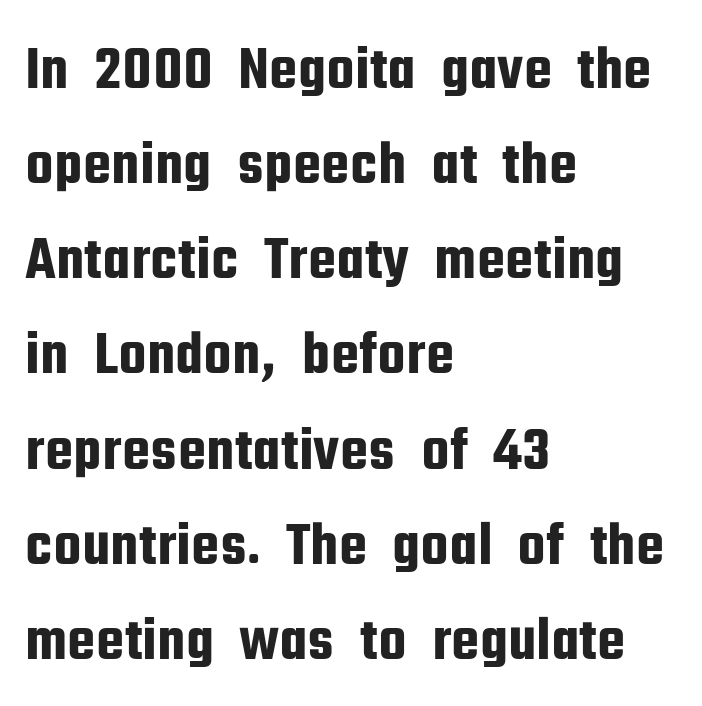
Q: Is the text italic (slanted)? A: No, it is upright.
Q: Is the typeface a serif or a sans-serif typeface? A: Sans-serif.
Q: Is the text underlined? A: No.
Q: How is the paragraph aligned? A: Left-aligned.
Q: Is the spacing between letters normal or unusually wide? A: Normal.
Q: Is the spacing between lines tight, normal or loose? A: Normal.
Q: Width (condensed, normal, or wide)? A: Condensed.
Q: Stroke contrast? A: Low.
Q: x-height? A: Medium.
Q: Monospaced? A: No.
